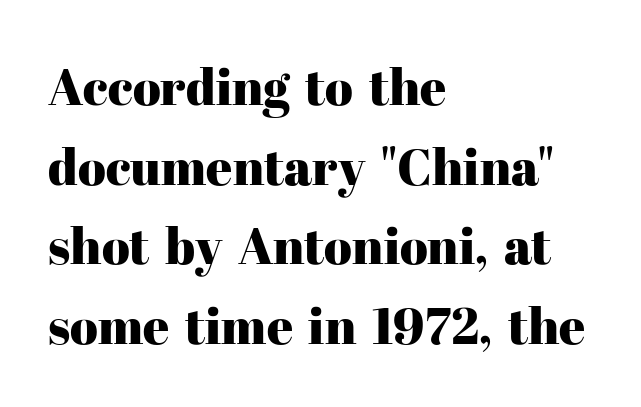
Little horizontal feet cap the strokes, marking this as serif type. The space directly below the letters is spotless. Default kerning and tracking; the words read as compact shapes. If you drew a ruler down the left edge, every line would touch it.
